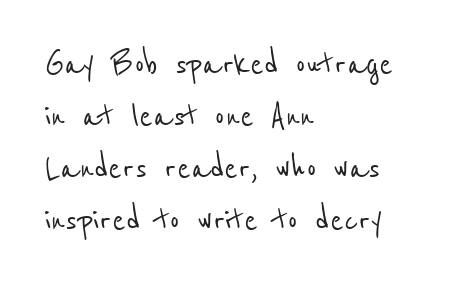
{"serif": "no", "width": "condensed", "stroke_contrast": "low", "x_height": "medium", "monospaced": "no", "underline": "no", "align": "left", "line_spacing": "normal", "line_spacing_ratio": 1.3, "letter_spacing": "normal", "letter_spacing_em": 0.0, "glyph_px": 40}
